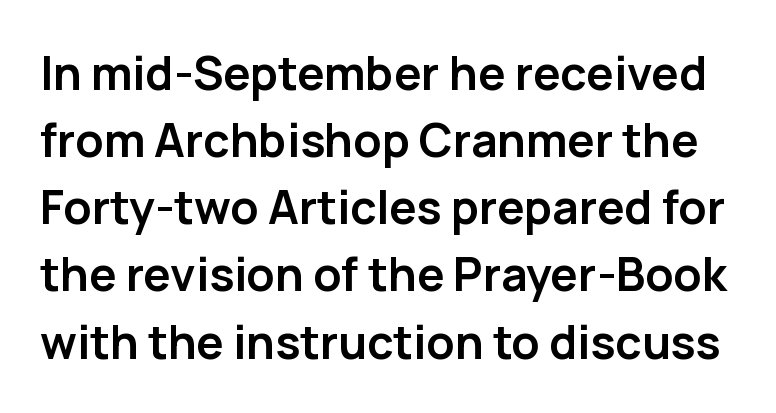
The image shows 46 px semibold sans-serif type, upright; set normal line spacing (1.46x), normal letter spacing, not underlined; low stroke contrast and a medium x-height.
